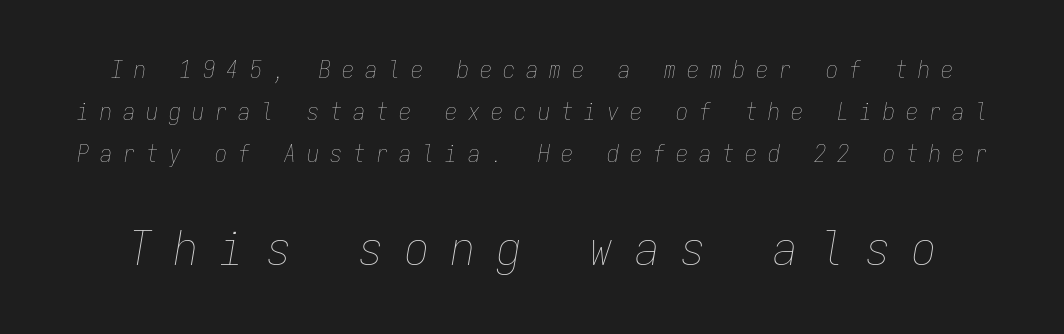
The image shows 48 px thin, condensed type, italic (leaning right), monospaced; set line spacing 1.75x, unusually wide letter spacing (+0.46 em), not underlined; the second (bottom) block is 2.0x larger; low stroke contrast and a medium x-height.
